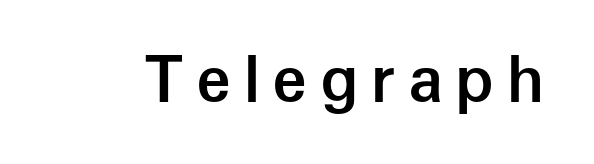
{"serif": "no", "italic": "no", "bold": "semi", "weight": "semibold", "width": "normal", "stroke_contrast": "low", "x_height": "medium", "monospaced": "no", "underline": "no", "letter_spacing": "wide", "letter_spacing_em": 0.2, "glyph_px": 63}
